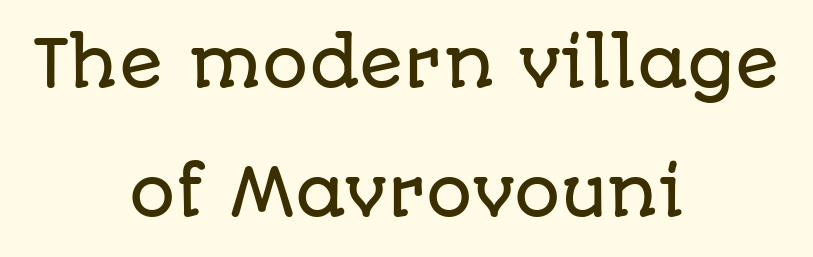
The image shows 65 px sans-serif type, upright; set centered, loose line spacing (1.98x), normal letter spacing, not underlined; low stroke contrast and a large x-height.
